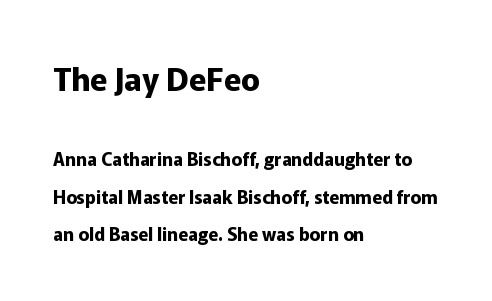
{"serif": "no", "italic": "no", "bold": "yes", "weight": "bold", "width": "normal", "stroke_contrast": "low", "x_height": "medium", "monospaced": "no", "underline": "no", "align": "left", "line_spacing": "loose", "line_spacing_ratio": 2.08, "letter_spacing": "normal", "letter_spacing_em": 0.0, "larger_block": "first", "size_ratio": 1.78, "glyph_px": 32}
